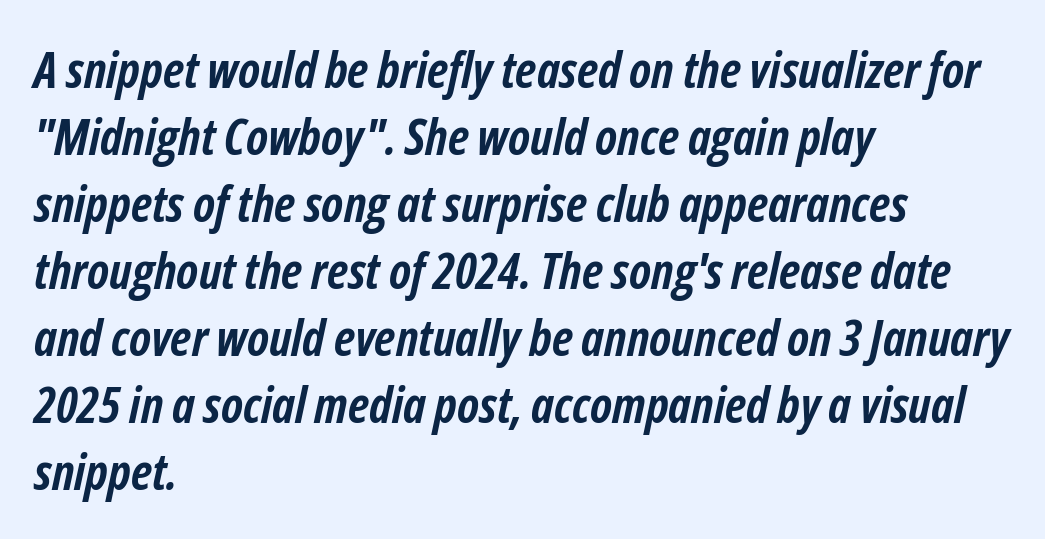
Baseline-to-baseline distance is the conventional proportion of letter height. Underlining? Definitely not there. The letters advance in unequal steps, a hallmark of proportional type. One-word summary of the alignment: left.
